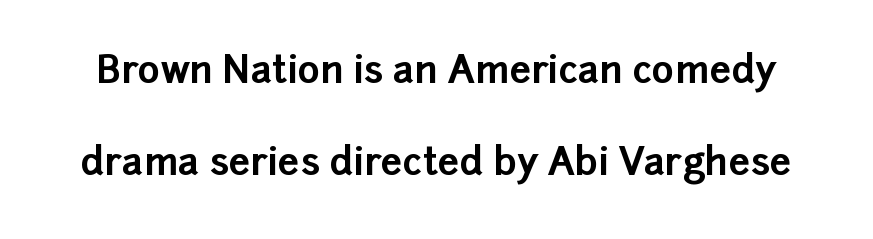
The image shows 38 px bold sans-serif type, upright; set loose line spacing (2.41x), normal letter spacing, not underlined; low stroke contrast and a medium x-height.
